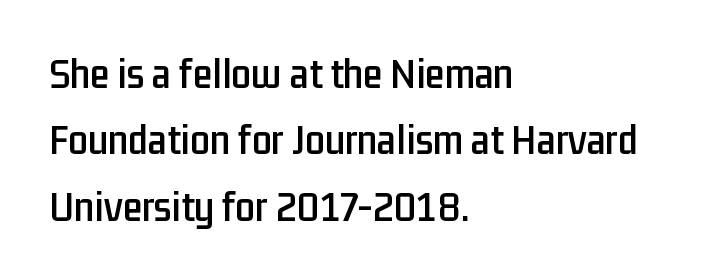
The image shows 44 px condensed sans-serif type, upright; set left-aligned, normal line spacing (1.51x), normal letter spacing, not underlined; low stroke contrast and a medium x-height.
